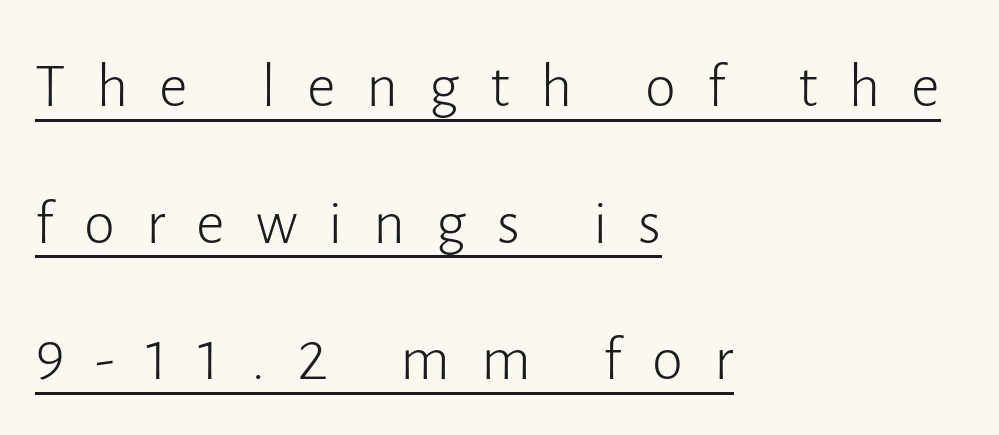
{"serif": "no", "italic": "no", "bold": "no", "weight": "light", "width": "normal", "stroke_contrast": "low", "x_height": "medium", "monospaced": "no", "underline": "yes", "align": "left", "line_spacing": "loose", "line_spacing_ratio": 2.17, "letter_spacing": "wide", "letter_spacing_em": 0.49, "glyph_px": 63}
